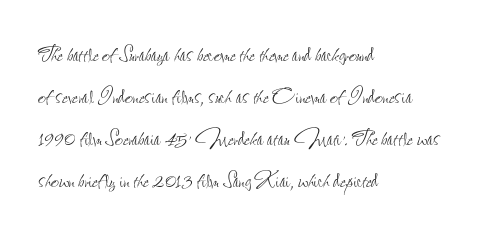
{"bold": "no", "weight": "thin", "width": "condensed", "stroke_contrast": "low", "x_height": "small", "monospaced": "no", "underline": "no", "align": "left", "line_spacing": "normal", "line_spacing_ratio": 1.5, "letter_spacing": "normal", "letter_spacing_em": 0.0, "glyph_px": 28}
